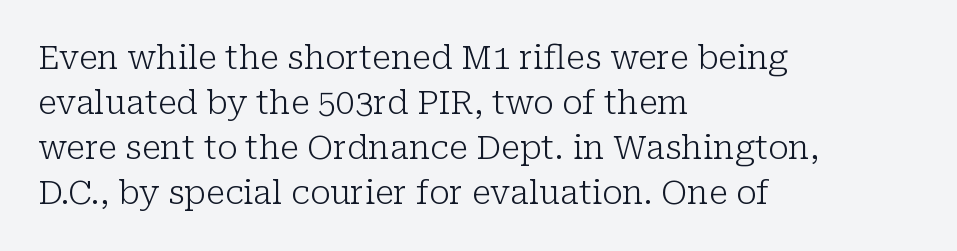
Q: Is the text bold? A: No.
Q: Is the text italic (slanted)? A: No, it is upright.
Q: Is the typeface a serif or a sans-serif typeface? A: Serif.
Q: Is the text underlined? A: No.
Q: How is the paragraph aligned? A: Left-aligned.
Q: Is the spacing between letters normal or unusually wide? A: Normal.
Q: Is the spacing between lines tight, normal or loose? A: Normal.
Q: Width (condensed, normal, or wide)? A: Normal.
Q: Stroke contrast? A: Low.
Q: x-height? A: Medium.
Q: Monospaced? A: No.
